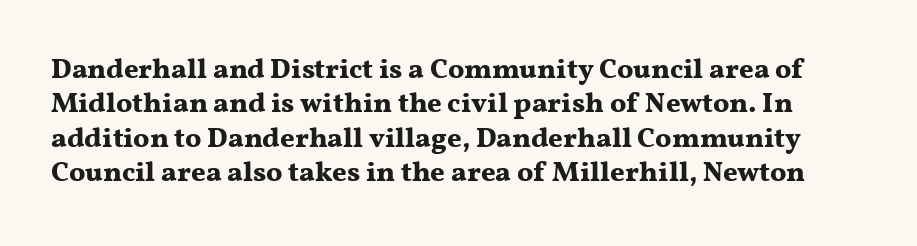
Q: Is the text bold? A: Yes.
Q: Is the text italic (slanted)? A: No, it is upright.
Q: Is the typeface a serif or a sans-serif typeface? A: Serif.
Q: Is the text underlined? A: No.
Q: Is the spacing between letters normal or unusually wide? A: Normal.
Q: Width (condensed, normal, or wide)? A: Wide.
Q: Stroke contrast? A: Medium.
Q: x-height? A: Medium.
Q: Monospaced? A: No.
